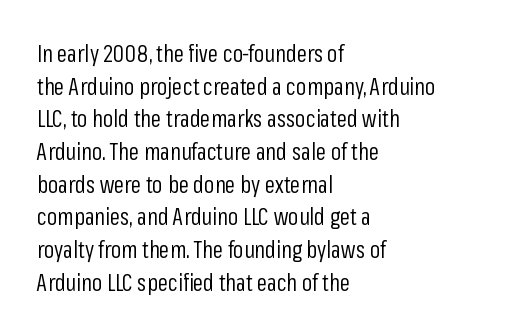
Characters follow at the spacing the type designer built in. The letterforms sit at book weight or below. Rendered with straight, roman letterforms. The rows are spaced the way most documents space them. The strip under each line holds only bare page.
